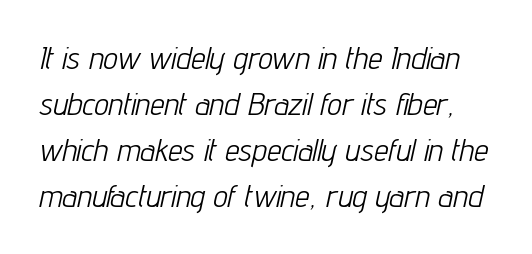
Would a proofreader flag this as italicized? Yes. This sample uses plain, unmodified letter spacing. Just letters on the line, the space beneath them empty. In terms of leading, this rendering sits right in the middle. Spacing verdict: proportional, widths tailored to each character.
